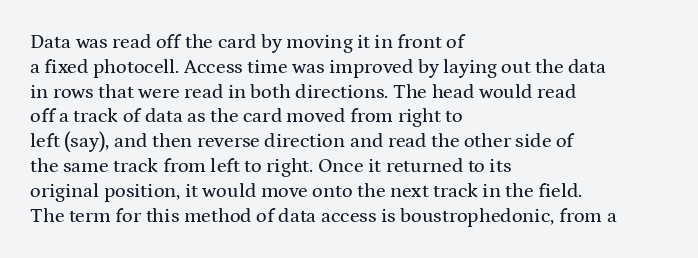
The image shows 20 px text type, upright; set left-aligned, line spacing 1.24x, normal letter spacing, not underlined.
